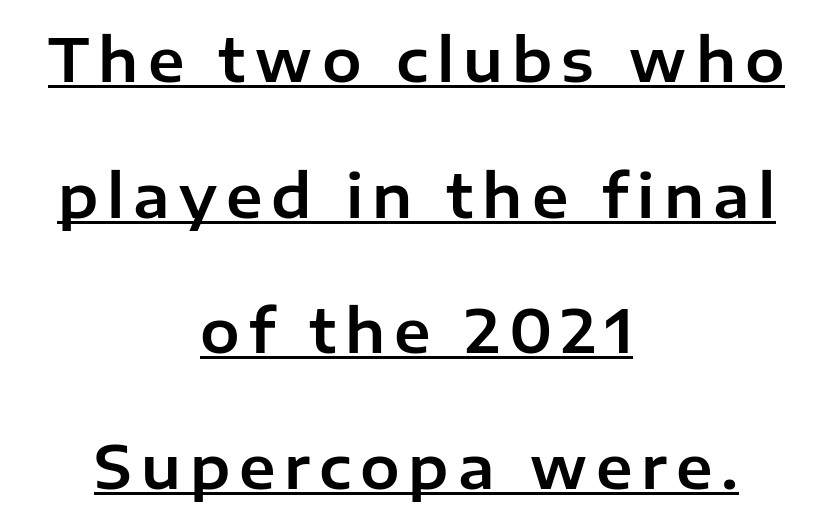
{"serif": "no", "italic": "no", "width": "normal", "stroke_contrast": "low", "x_height": "medium", "monospaced": "no", "underline": "yes", "align": "center", "line_spacing": "loose", "line_spacing_ratio": 2.3, "glyph_px": 59}
